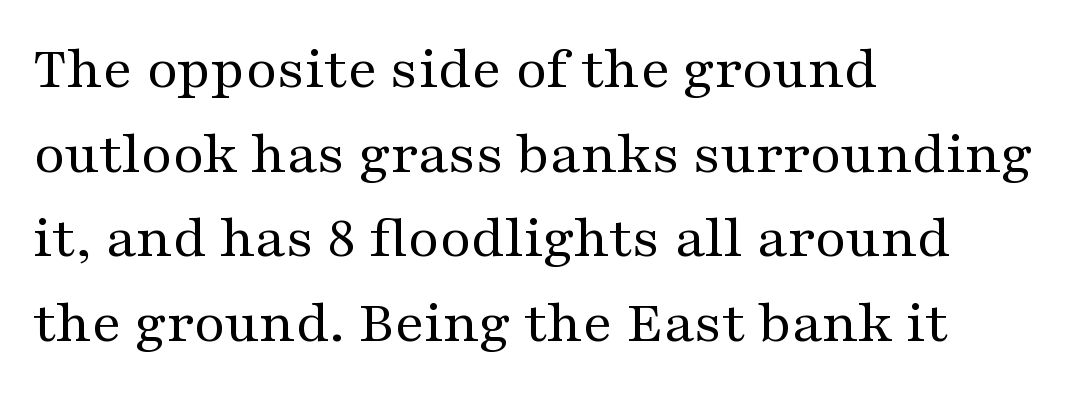
A student would call this left alignment; a typographer would say flush left, rag right. Each row of text sits above clean, open space. Default kerning and tracking; the words read as compact shapes. Think standard paragraph weight, or any step lighter than that.
